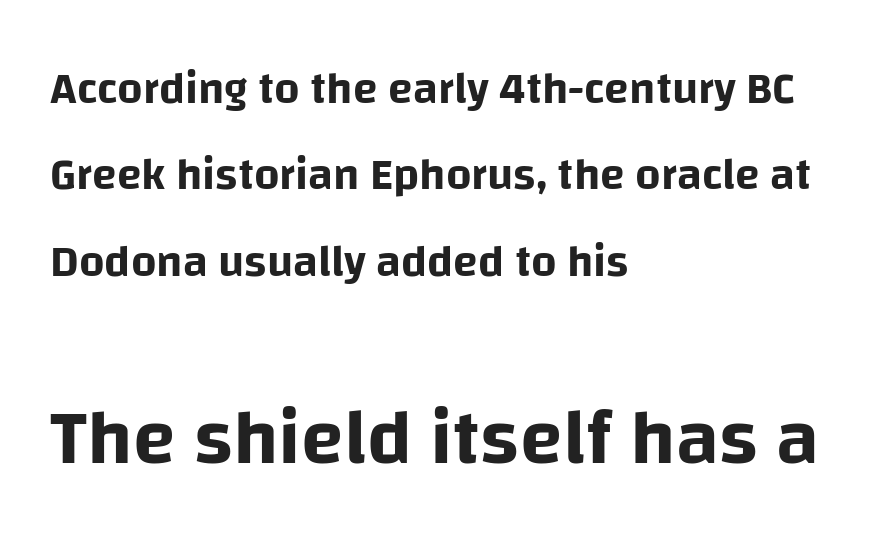
Q: Is the text italic (slanted)? A: No, it is upright.
Q: Is the typeface a serif or a sans-serif typeface? A: Sans-serif.
Q: Is the text underlined? A: No.
Q: How is the paragraph aligned? A: Left-aligned.
Q: Is the spacing between letters normal or unusually wide? A: Normal.
Q: Is the spacing between lines tight, normal or loose? A: Loose.
Q: Which block of text is set in a larger size, the first (top) or the second (bottom)? A: The second (bottom) one.
Q: Width (condensed, normal, or wide)? A: Normal.
Q: Stroke contrast? A: Low.
Q: x-height? A: Large.
Q: Monospaced? A: No.
